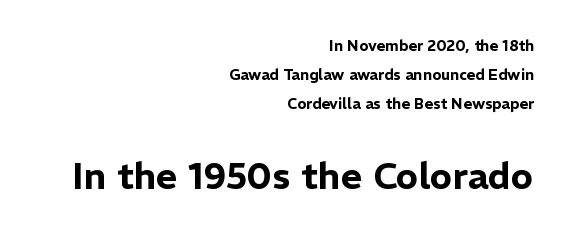
The image shows 37 px sans-serif type, upright; set right-aligned, loose line spacing (1.93x), normal letter spacing, not underlined; the second (bottom) block is 2.47x larger; low stroke contrast and a medium x-height.
